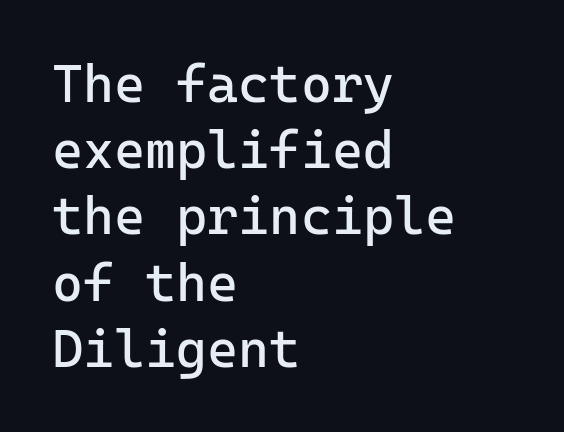
{"serif": "no", "italic": "no", "bold": "no", "weight": "regular", "width": "normal", "stroke_contrast": "low", "x_height": "medium", "monospaced": "yes", "underline": "no", "align": "left", "line_spacing": "normal", "line_spacing_ratio": 1.25, "letter_spacing": "normal", "letter_spacing_em": 0.0, "glyph_px": 53}
